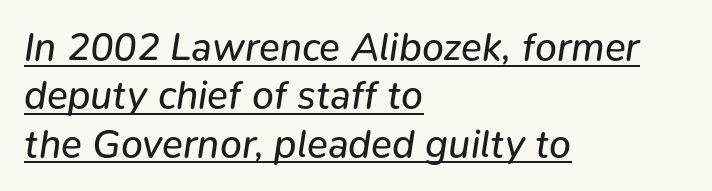
Honestly, the letter spacing is just normal — you wouldn't notice it. A typesetter would mark this as italic. These lines stack with their left ends in a neat column. The letters advance in unequal steps, a hallmark of proportional type. Decoration check: the copy is underlined.
